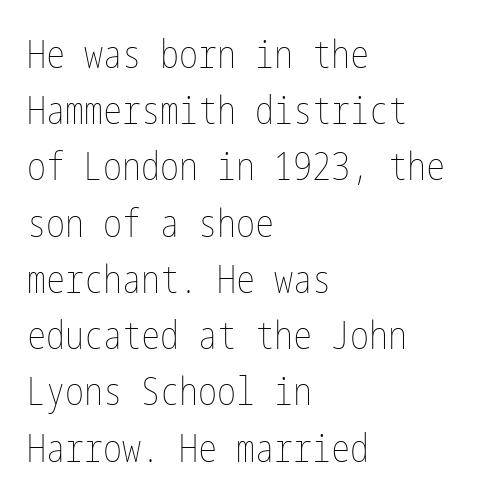
Q: Is the text bold? A: No.
Q: Is the text italic (slanted)? A: No, it is upright.
Q: Is the text underlined? A: No.
Q: How is the paragraph aligned? A: Left-aligned.
Q: Is the spacing between letters normal or unusually wide? A: Normal.
Q: Is the spacing between lines tight, normal or loose? A: Normal.
Q: Width (condensed, normal, or wide)? A: Condensed.
Q: Stroke contrast? A: Low.
Q: x-height? A: Medium.
